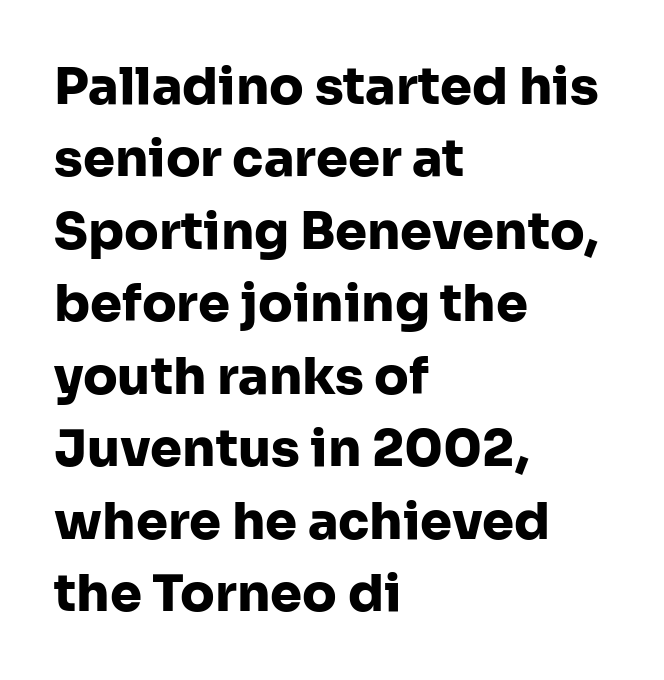
{"serif": "no", "italic": "no", "bold": "yes", "weight": "heavy", "width": "normal", "stroke_contrast": "low", "x_height": "medium", "monospaced": "no", "underline": "no", "align": "left", "line_spacing": "normal", "line_spacing_ratio": 1.42, "letter_spacing": "normal", "letter_spacing_em": 0.0, "glyph_px": 51}
